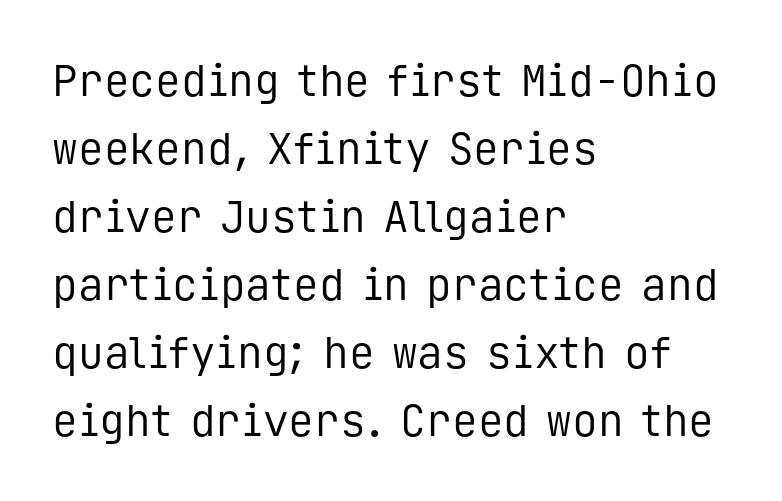
{"serif": "no", "italic": "no", "bold": "no", "weight": "regular", "width": "normal", "stroke_contrast": "low", "x_height": "medium", "monospaced": "yes", "underline": "no", "align": "left", "line_spacing": "normal", "line_spacing_ratio": 1.58, "letter_spacing": "normal", "letter_spacing_em": 0.0, "glyph_px": 43}
